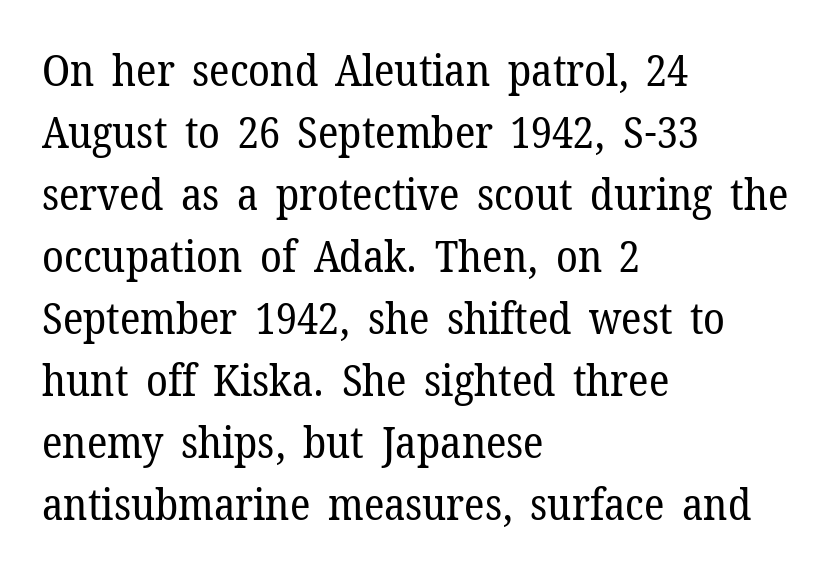
The area under the type is left untouched. A typesetter would mark this as roman, not italic. Stems here are at most as thick as an everyday book face. Classification — serif.
